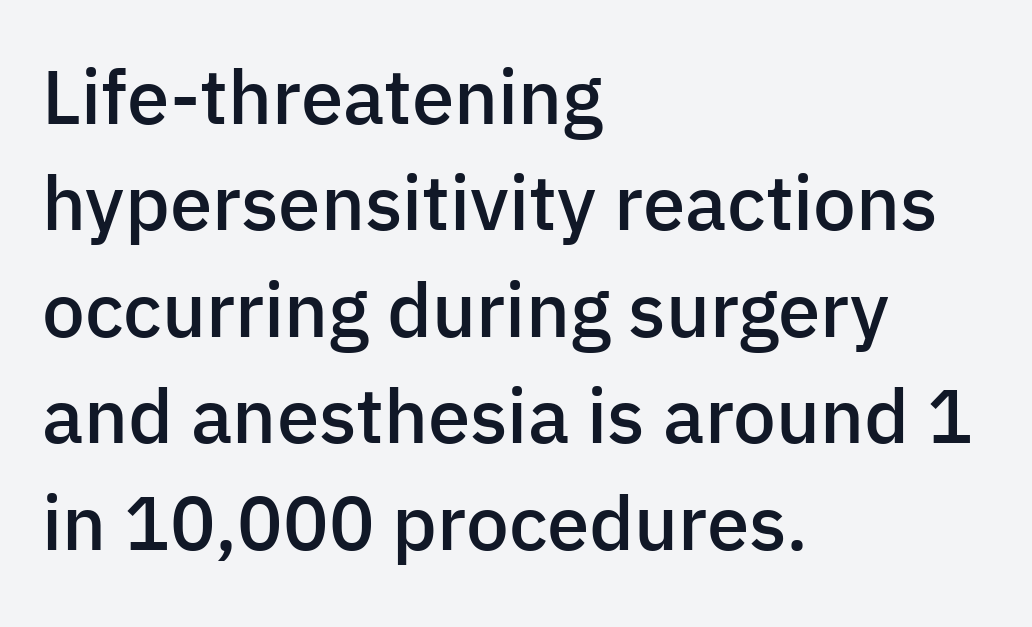
Q: Is the text bold? A: Semi-bold.
Q: Is the text italic (slanted)? A: No, it is upright.
Q: Is the typeface a serif or a sans-serif typeface? A: Sans-serif.
Q: Is the text underlined? A: No.
Q: How is the paragraph aligned? A: Left-aligned.
Q: Is the spacing between letters normal or unusually wide? A: Normal.
Q: Is the spacing between lines tight, normal or loose? A: Normal.
Q: Width (condensed, normal, or wide)? A: Normal.
Q: Stroke contrast? A: Low.
Q: x-height? A: Medium.
Q: Monospaced? A: No.
